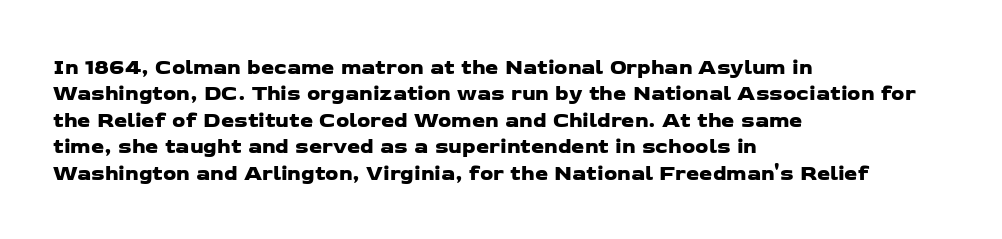
Q: Is the text underlined? A: No.
Q: How is the paragraph aligned? A: Left-aligned.
Q: Is the spacing between letters normal or unusually wide? A: Normal.
Q: Is the spacing between lines tight, normal or loose? A: Normal.
